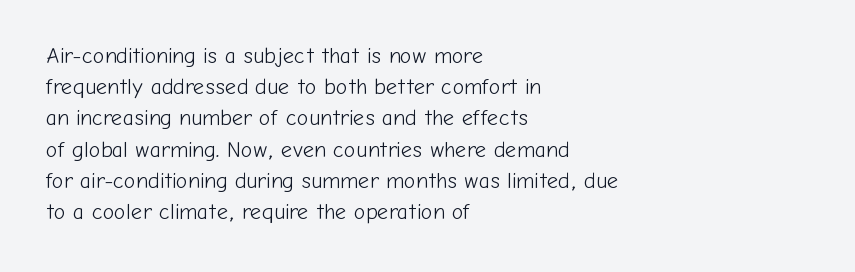
{"italic": "no", "bold": "no", "underline": "no", "align": "left", "line_spacing": "normal", "line_spacing_ratio": 1.42, "letter_spacing": "normal", "letter_spacing_em": 0.0, "glyph_px": 22}
